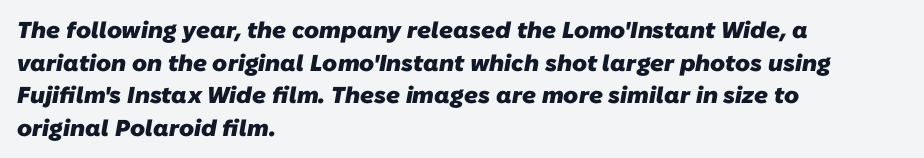
{"bold": "yes", "underline": "no", "align": "left", "line_spacing": "normal", "line_spacing_ratio": 1.42, "letter_spacing": "normal", "letter_spacing_em": 0.0, "glyph_px": 23}
